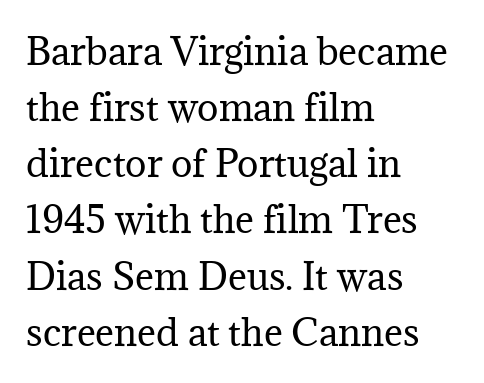
In terms of leading, this rendering sits right in the middle. Horizontally, the lines are justified to the leading edge only. Check under the words: just untouched page. Stems here are at most as thick as an everyday book face.
